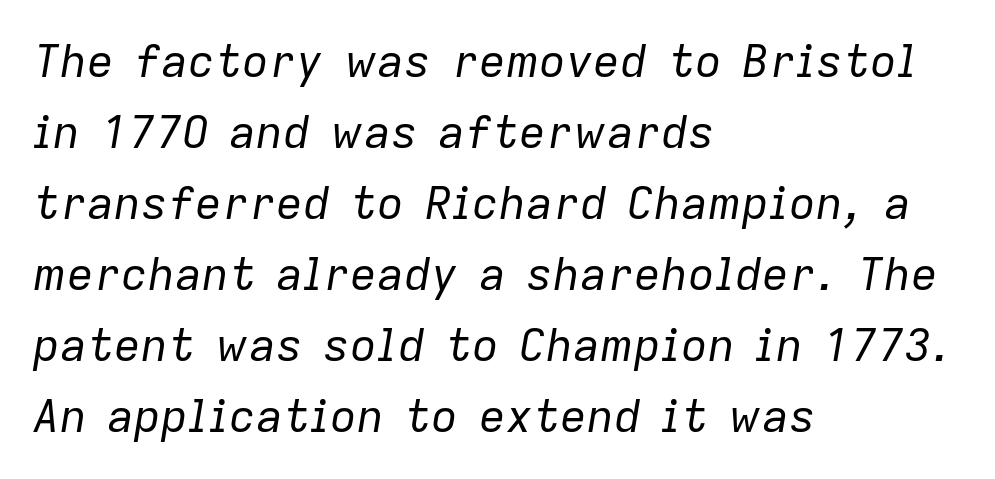
The weight would be labelled regular, book, light, or lighter still. Normally led — the rows are evenly, conventionally spaced. The whole block is typeset with a tilt. The passage shown is not underscored anywhere. Horizontally, the lines are justified to the leading edge only.
